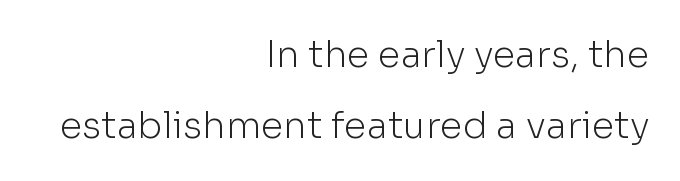
Q: Is the text bold? A: No.
Q: Is the text italic (slanted)? A: No, it is upright.
Q: Is the typeface a serif or a sans-serif typeface? A: Sans-serif.
Q: Is the text underlined? A: No.
Q: How is the paragraph aligned? A: Right-aligned.
Q: Is the spacing between letters normal or unusually wide? A: Normal.
Q: Is the spacing between lines tight, normal or loose? A: Loose.
Q: Width (condensed, normal, or wide)? A: Normal.
Q: Stroke contrast? A: Low.
Q: x-height? A: Medium.
Q: Monospaced? A: No.
